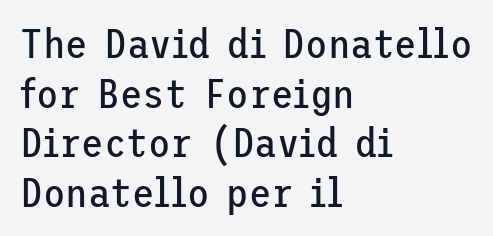
Q: Is the text bold? A: No.
Q: Is the text italic (slanted)? A: No, it is upright.
Q: Is the typeface a serif or a sans-serif typeface? A: Sans-serif.
Q: Is the text underlined? A: No.
Q: How is the paragraph aligned? A: Left-aligned.
Q: Is the spacing between letters normal or unusually wide? A: Normal.
Q: Width (condensed, normal, or wide)? A: Normal.
Q: Stroke contrast? A: Low.
Q: x-height? A: Medium.
